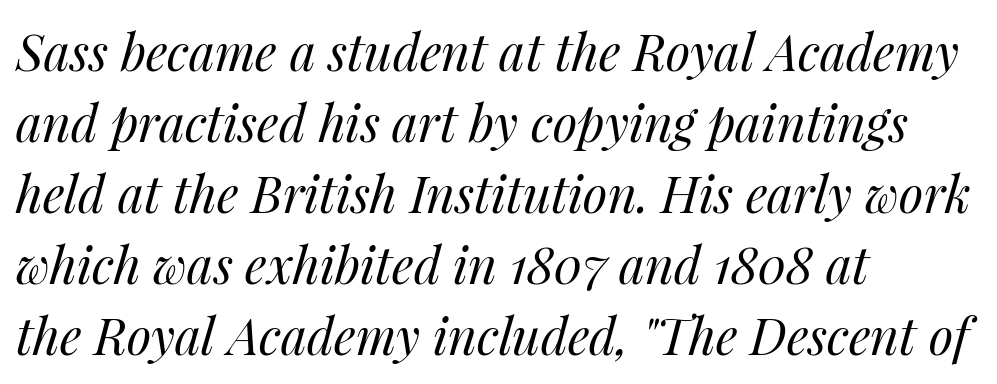
Q: Is the text bold? A: No.
Q: Is the text italic (slanted)? A: Yes, it leans right by about 14 degrees.
Q: Is the text underlined? A: No.
Q: How is the paragraph aligned? A: Left-aligned.
Q: Is the spacing between letters normal or unusually wide? A: Normal.
Q: Is the spacing between lines tight, normal or loose? A: Normal.
Q: Width (condensed, normal, or wide)? A: Normal.
Q: Stroke contrast? A: Medium.
Q: x-height? A: Medium.
Q: Monospaced? A: No.
